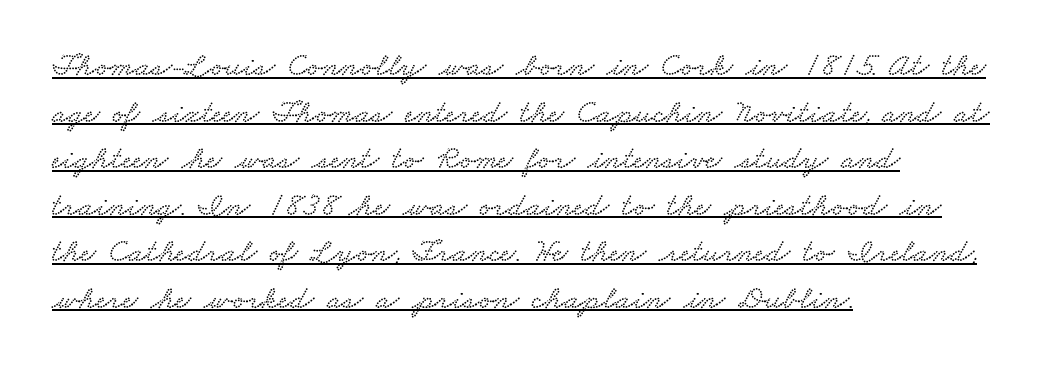
The sample's only ornament is a line tracing under the words. Are there feet on the stems? There are — it's a serif. The compositor pushed each line to the left boundary. These lines keep a tight, regular rhythm from letter to letter. Varying glyph widths throughout — classic text-font behaviour. The lines sit at an ordinary, default distance from one another.
